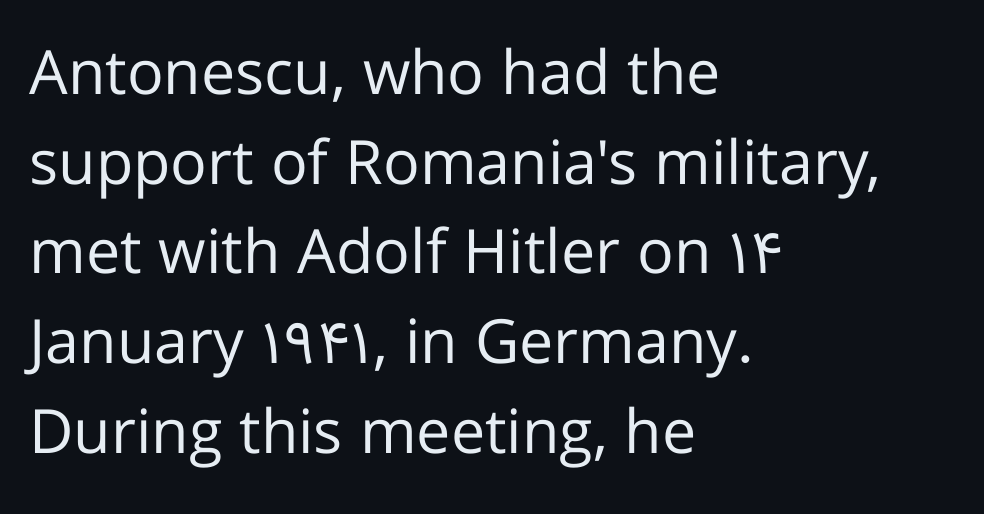
{"serif": "no", "italic": "no", "bold": "no", "weight": "regular", "width": "normal", "stroke_contrast": "low", "x_height": "medium", "monospaced": "no", "underline": "no", "align": "left", "line_spacing": "normal", "line_spacing_ratio": 1.47, "letter_spacing": "normal", "letter_spacing_em": 0.0, "glyph_px": 61}
